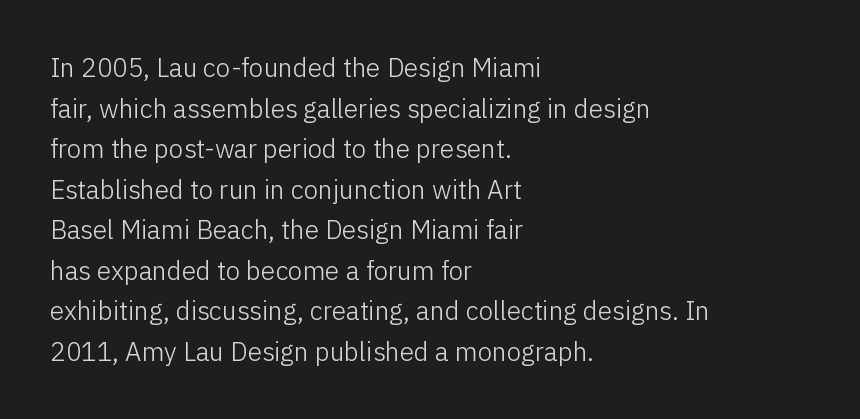
The zone under the glyphs is completely vacant. Letters have the restrained weight of plain body copy at most. Line beginnings align vertically; line endings do not. The gaps between neighbouring characters are ordinary and unremarkable.
